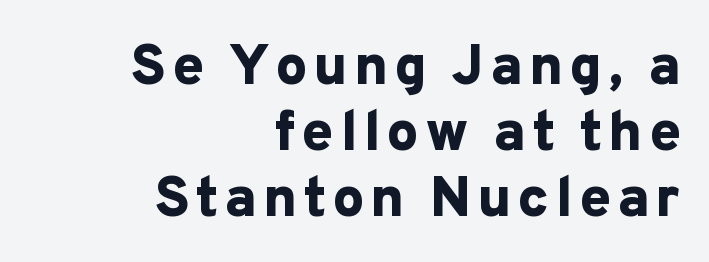
Q: Is the text bold? A: Yes.
Q: Is the text italic (slanted)? A: No, it is upright.
Q: Is the typeface a serif or a sans-serif typeface? A: Sans-serif.
Q: Is the text underlined? A: No.
Q: How is the paragraph aligned? A: Right-aligned.
Q: Width (condensed, normal, or wide)? A: Normal.
Q: Stroke contrast? A: Low.
Q: x-height? A: Medium.
Q: Monospaced? A: No.
